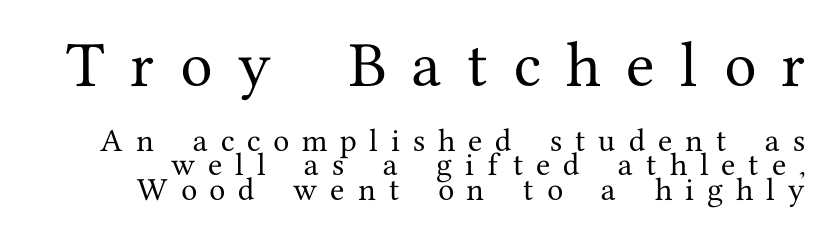
{"serif": "yes", "italic": "no", "width": "normal", "stroke_contrast": "medium", "x_height": "medium", "monospaced": "no", "underline": "no", "line_spacing": "tight", "line_spacing_ratio": 0.96, "letter_spacing": "wide", "letter_spacing_em": 0.5, "larger_block": "first", "size_ratio": 2.0, "glyph_px": 52}
